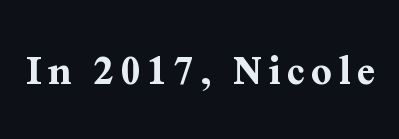
Q: Is the text bold? A: Yes.
Q: Is the text italic (slanted)? A: No, it is upright.
Q: Is the typeface a serif or a sans-serif typeface? A: Serif.
Q: Is the text underlined? A: No.
Q: Width (condensed, normal, or wide)? A: Normal.
Q: Stroke contrast? A: Medium.
Q: x-height? A: Medium.
Q: Monospaced? A: No.
